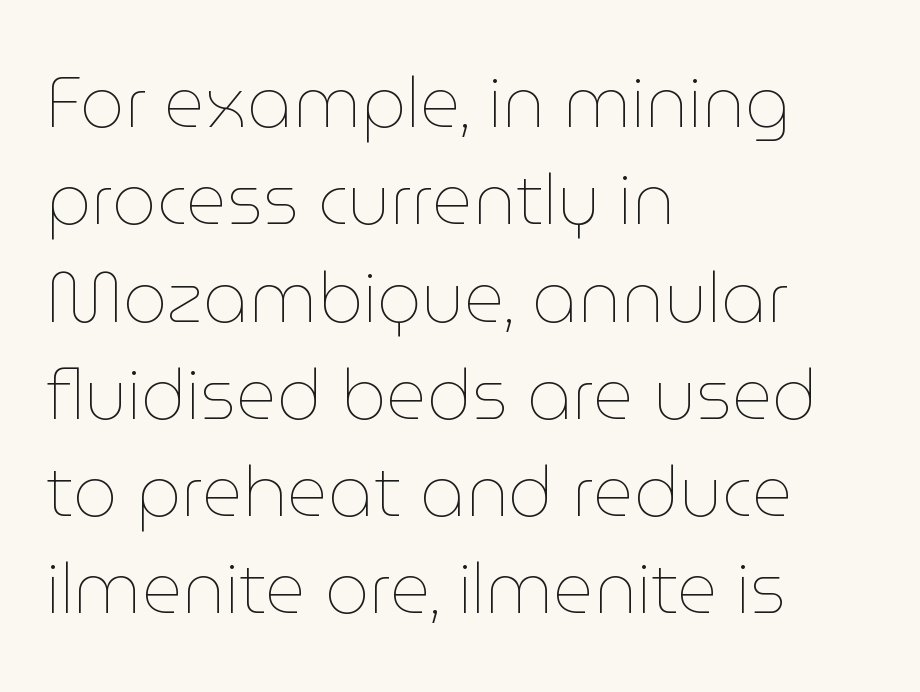
The image shows 70 px thin type, upright; set left-aligned, normal line spacing (1.39x), normal letter spacing, not underlined; low stroke contrast and a medium x-height.
